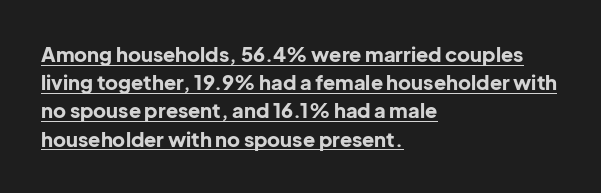
{"italic": "no", "bold": "yes", "underline": "yes", "align": "left", "line_spacing": "normal", "line_spacing_ratio": 1.41, "letter_spacing": "normal", "letter_spacing_em": 0.0, "glyph_px": 20}
